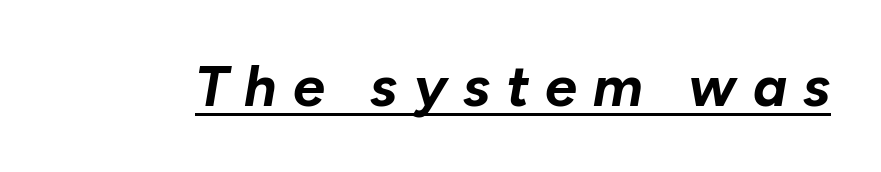
Posture: slanted. This sample has the flowing, uneven cadence of proportional lettering. The letterforms stand isolated, each surrounded by extra space. A rule runs beneath these lines of type. Summary of weight: heavy, a full bold.
